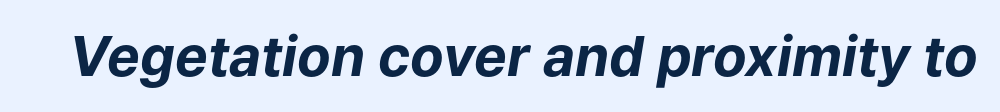
{"italic": "yes", "lean": "right", "slant_degrees": 9, "bold": "yes", "weight": "bold", "width": "normal", "stroke_contrast": "low", "x_height": "medium", "monospaced": "no", "underline": "no", "letter_spacing": "normal", "letter_spacing_em": 0.0, "glyph_px": 55}
